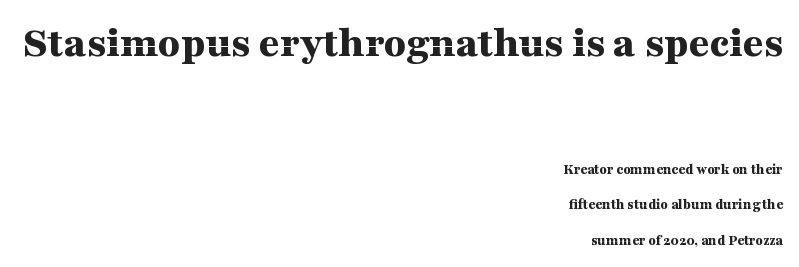
The gap between lines stays unmarked. Is the lower block the larger one? No — the upper block carries the bigger type. On the weight axis this lands at bold, roughly 700. You can tell it's not italic because the verticals are truly vertical.
